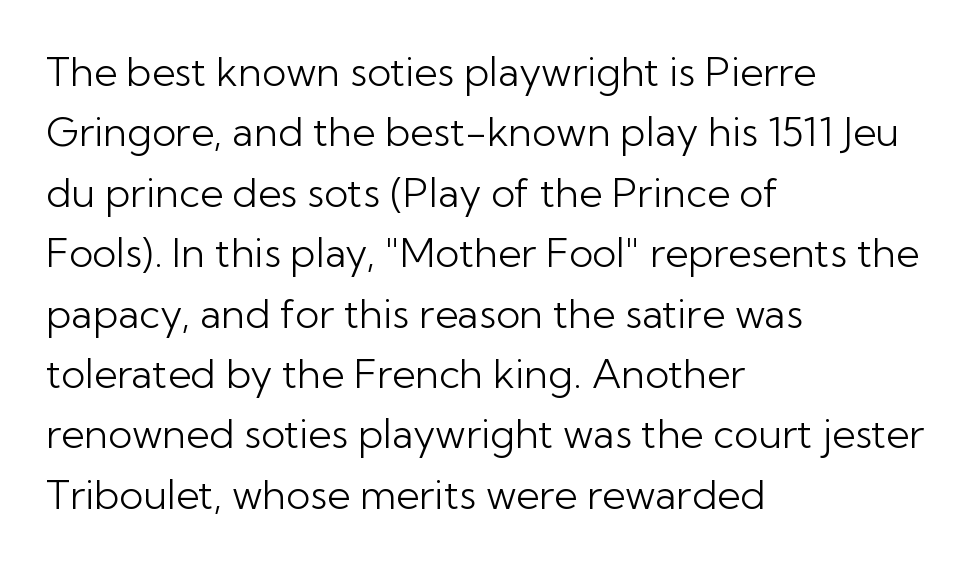
These lines are rendered in a variable-pitch font. A typesetter would label this face a sans. Between one letter and the next there's only the usual sliver of space. No chunkiness to these letters — they're not bold. A normal amount of white space separates one row of letters from the next.
